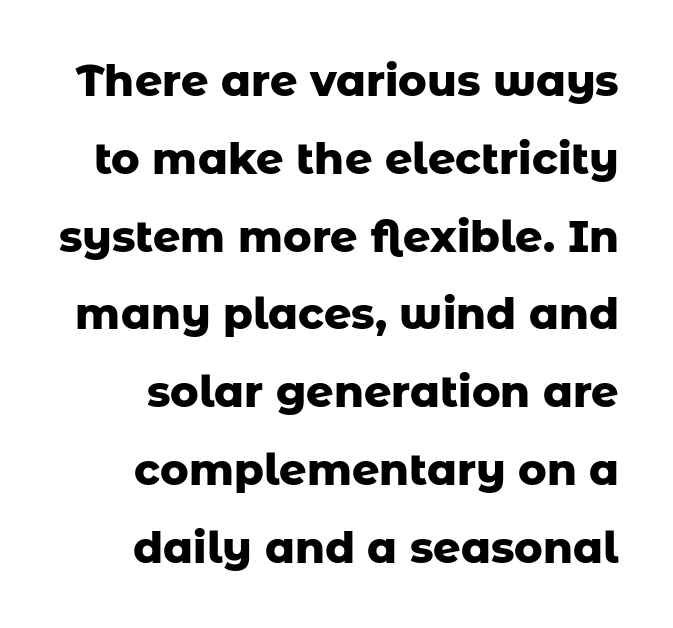
Note the varied advance widths — an 'i' is clearly narrower than an 'm'. The glyphs in this specimen are sans serif. On the weight axis this lands at bold, roughly 700. A bare baseline throughout the passage. This sample uses an upright cut, with every glyph sitting square on the baseline. There is no visible air inserted between adjacent glyphs.
